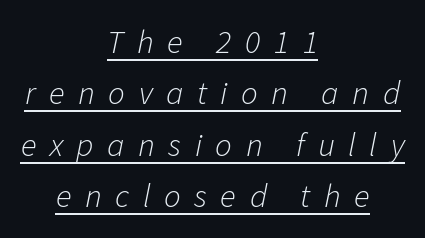
Does the leading feel generous? No, just average. The specimen reads as italic at a glance. Beneath each row of characters lies a ruled line. Do the characters align in a grid? No, the font is proportional. Heaviness? Minimal to ordinary, like unemphasized prose. The letters are spread apart with noticeably loose tracking.
